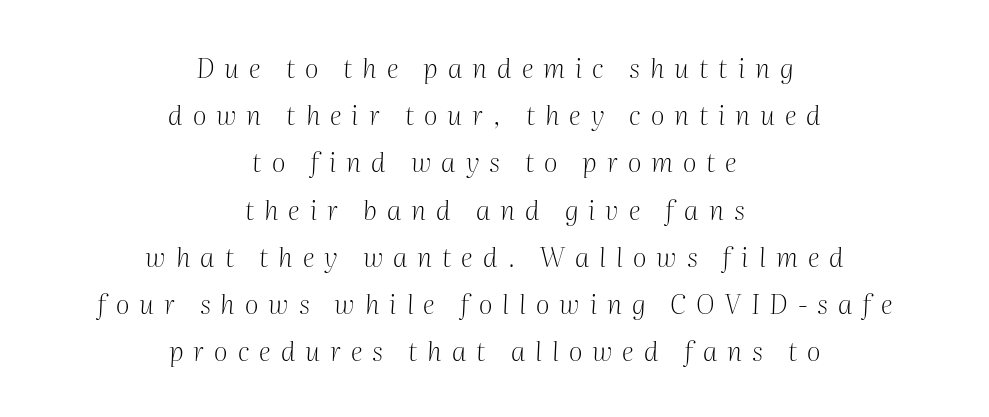
{"italic": "yes", "lean": "right", "slant_degrees": 2, "bold": "no", "underline": "no", "align": "center", "line_spacing_ratio": 1.75, "letter_spacing": "wide", "letter_spacing_em": 0.37, "glyph_px": 27}
